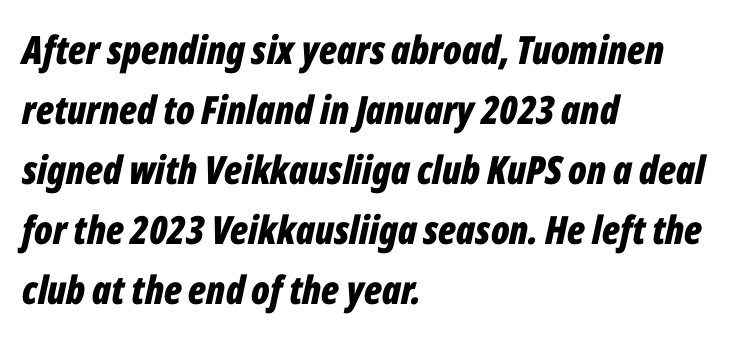
Caption: bold face, heavy strokes. Check the space under the baseline: it is left empty. Typeset ragged right — the left edge is the straight one. Each new line begins a customary step beneath the previous one. Each word holds together tightly as a unit, with standard inter-letter gaps.
